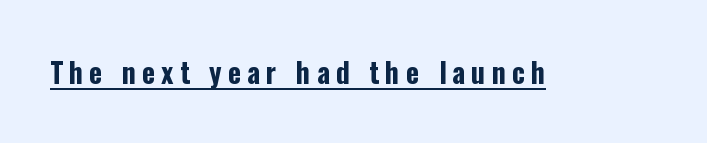
Q: Is the text bold? A: Yes.
Q: Is the text italic (slanted)? A: No, it is upright.
Q: Is the typeface a serif or a sans-serif typeface? A: Sans-serif.
Q: Is the text underlined? A: Yes.
Q: Is the spacing between letters normal or unusually wide? A: Unusually wide.
Q: Width (condensed, normal, or wide)? A: Condensed.
Q: Stroke contrast? A: Low.
Q: x-height? A: Medium.
Q: Monospaced? A: No.
